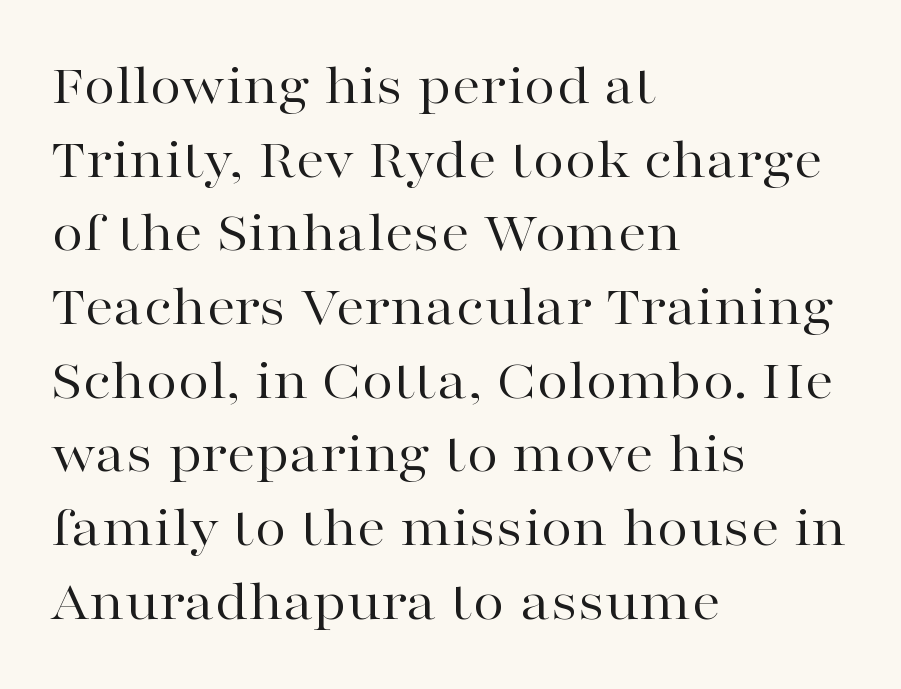
Honestly, the letter spacing is just normal — you wouldn't notice it. Unlike a clean sans, this face finishes its strokes with serifs. Check the space under the baseline: it is left empty. The weight tops out at a normal text grade.
